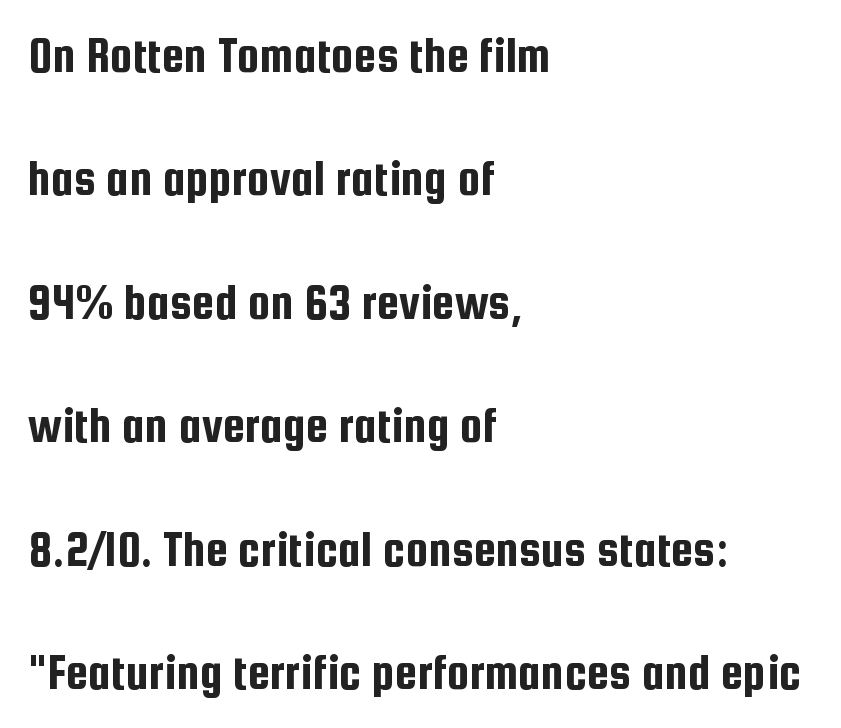
{"serif": "no", "italic": "no", "width": "condensed", "stroke_contrast": "low", "x_height": "medium", "monospaced": "no", "underline": "no", "align": "left", "line_spacing": "loose", "line_spacing_ratio": 2.42, "letter_spacing": "normal", "letter_spacing_em": 0.0, "glyph_px": 51}
